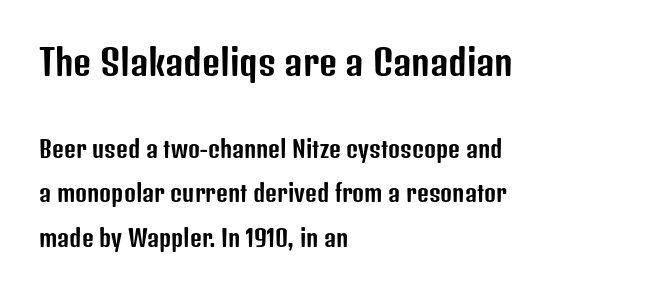
The image shows 35 px condensed sans-serif type, upright; set left-aligned, loose line spacing (1.92x), normal letter spacing, not underlined; the first (top) block is 1.52x larger; low stroke contrast and a medium x-height.
